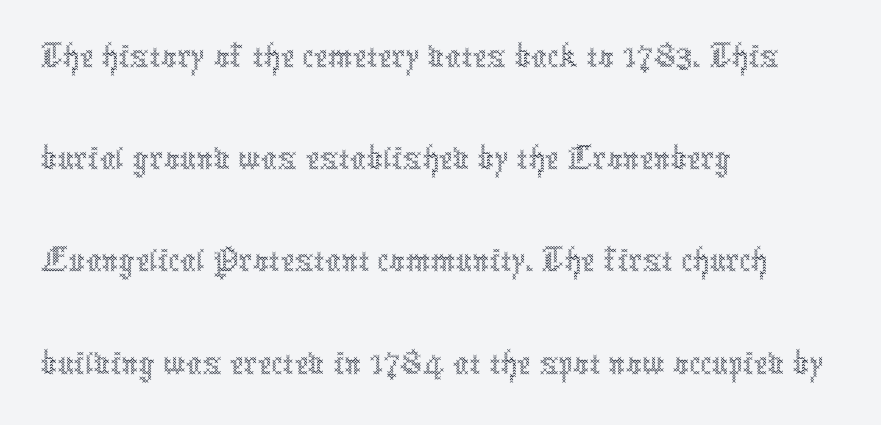
{"italic": "no", "bold": "no", "weight": "thin", "width": "condensed", "x_height": "medium", "monospaced": "no", "underline": "no", "align": "left", "line_spacing": "normal", "line_spacing_ratio": 1.31, "letter_spacing": "normal", "letter_spacing_em": 0.0, "glyph_px": 78}
